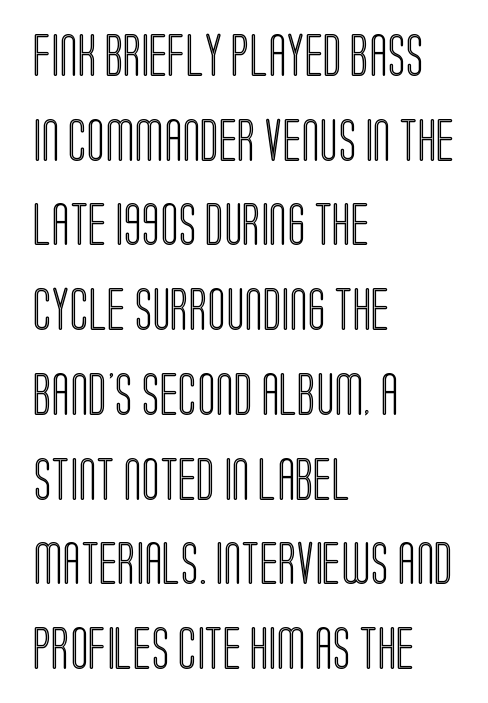
Does the copy run flush right? No — it runs flush left. Nothing unusual about the tracking: characters are spaced as the font intends. Underlining? Definitely not there. The font's upright variant was chosen for this text. These lines are rendered in a variable-pitch font.
